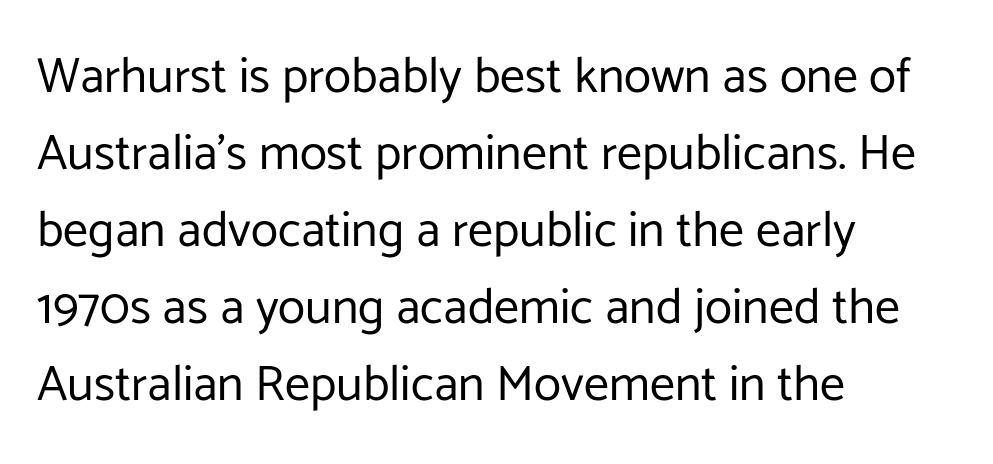
Think of a printed novel: that variable character pitch is what you see here. If you measured baseline to baseline, you'd find a middling distance. When letters stand straight like this, we call the style roman or upright. Teacher's note: observe the even left margin — that is flush-left alignment. A quiet, ordinary-to-light weight characterises the typeface.
